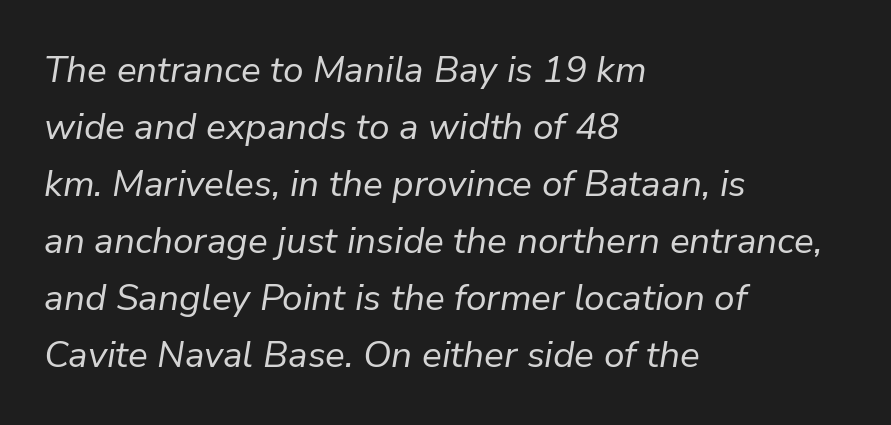
{"italic": "yes", "lean": "right", "slant_degrees": 9, "bold": "no", "weight": "regular", "width": "normal", "stroke_contrast": "low", "x_height": "medium", "monospaced": "no", "underline": "no", "align": "left", "line_spacing": "normal", "line_spacing_ratio": 1.54, "letter_spacing": "normal", "letter_spacing_em": 0.0, "glyph_px": 37}
